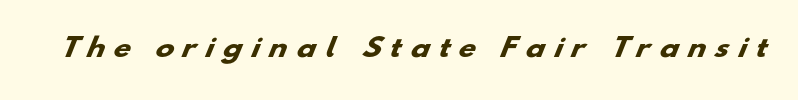
Q: Is the text bold? A: Yes.
Q: Is the text underlined? A: No.
Q: Is the spacing between letters normal or unusually wide? A: Unusually wide.
